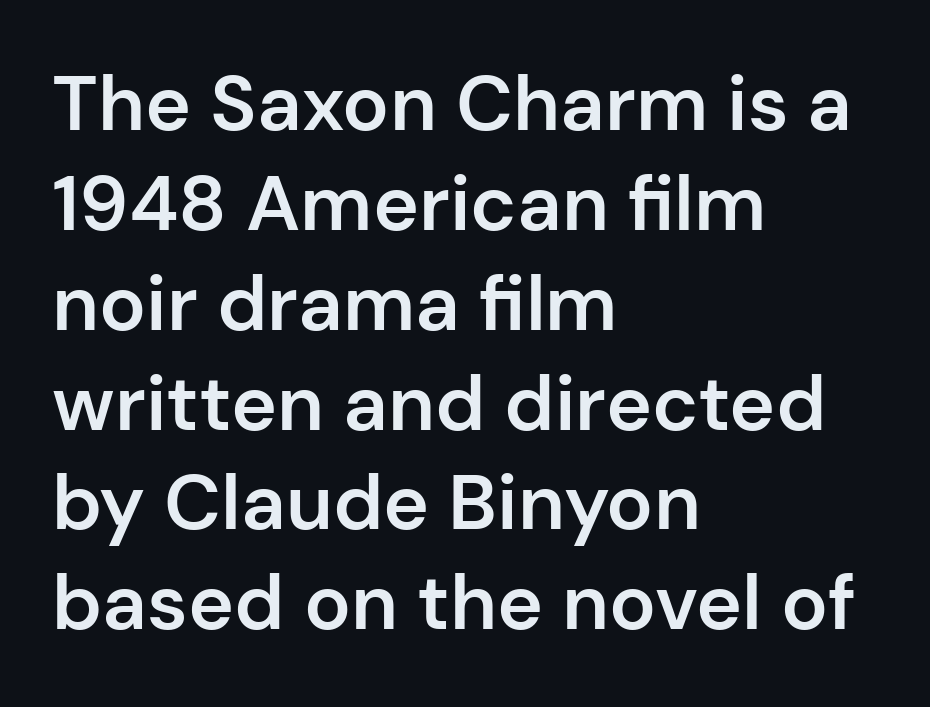
Nothing sits at the stroke ends, so this counts as sans-serif. This sample has the flowing, uneven cadence of proportional lettering. Does extra space separate the letters? No, they use regular spacing. This rendering uses left alignment, leaving the right contour irregular. Strokes here are thickened, but only to semibold level. Unmarked baselines from the first word to the last.
